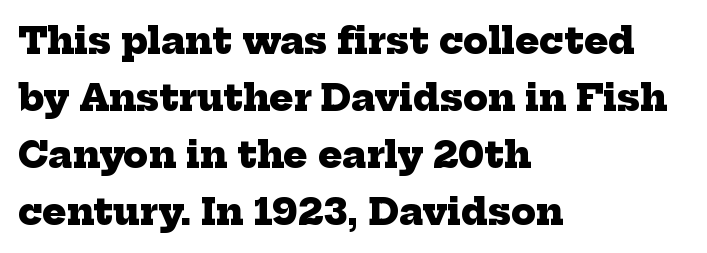
The image shows 36 px heavy serif type; set left-aligned, normal line spacing (1.58x), normal letter spacing, not underlined; low stroke contrast and a medium x-height.
